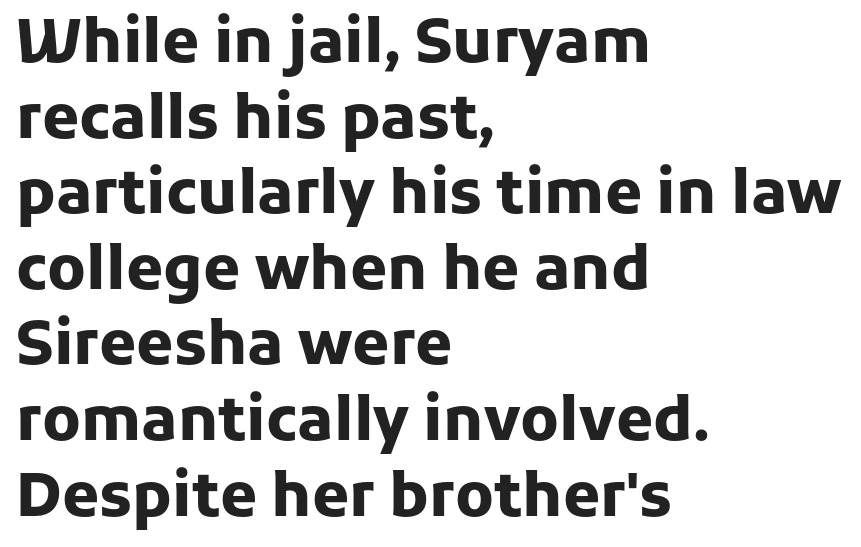
Every row of glyphs begins at an identical x-position on the left. Its strokes are broad and dark, the hallmark of bold type. Nope, not italic — everything's standing straight. Think of a printed novel: that variable character pitch is what you see here. Compared with typical body copy, the letter spacing here is the same. Check the space under the baseline: it is left empty.
